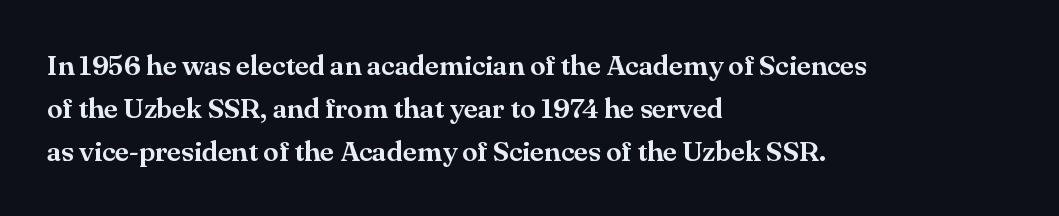
{"serif": "yes", "italic": "no", "width": "normal", "stroke_contrast": "medium", "x_height": "small", "monospaced": "no", "underline": "no", "align": "left", "line_spacing": "normal", "line_spacing_ratio": 1.53, "letter_spacing": "normal", "letter_spacing_em": 0.0, "glyph_px": 28}
